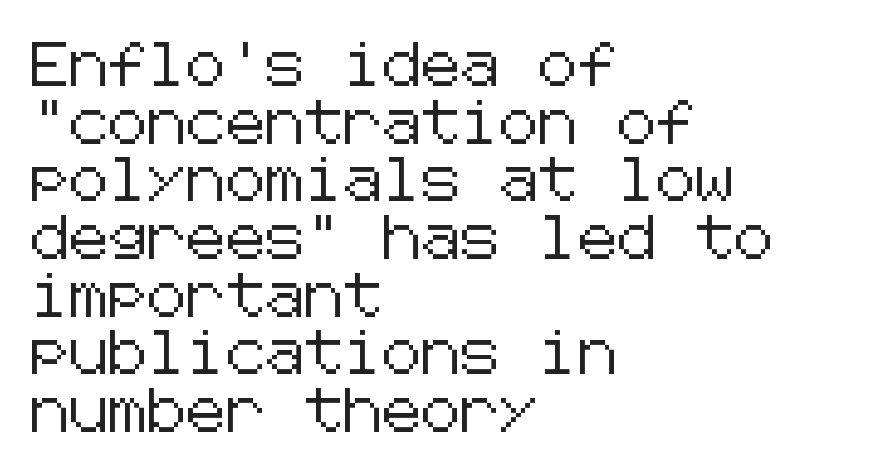
{"serif": "no", "italic": "no", "width": "normal", "stroke_contrast": "low", "x_height": "medium", "underline": "no", "align": "left", "line_spacing": "normal", "line_spacing_ratio": 1.31, "letter_spacing": "normal", "letter_spacing_em": 0.0, "glyph_px": 44}
